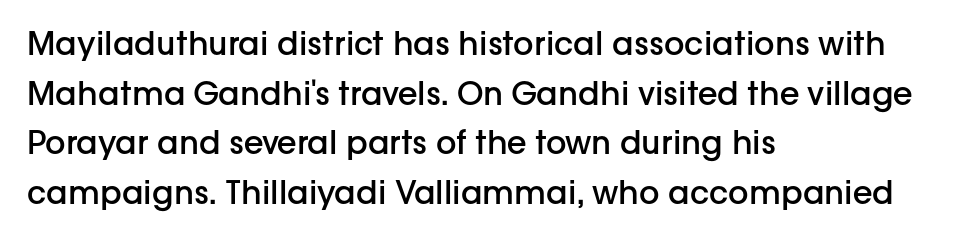
The typography opts for an upright posture over an oblique one. What weight is shown? A semibold, between regular and bold. The face used here is a sans, in the tradition of grotesques and geometrics. Interline gaps are of average width in this sample. Spacing verdict: proportional, widths tailored to each character.
